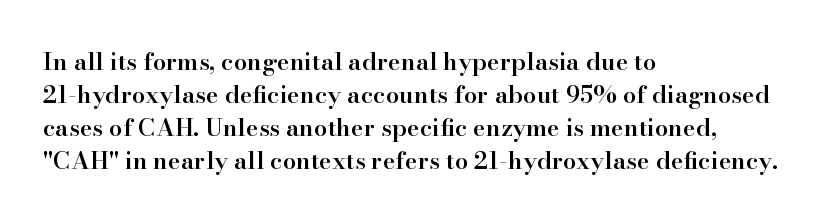
Q: Is the text bold? A: Semi-bold.
Q: Is the text italic (slanted)? A: No, it is upright.
Q: Is the text underlined? A: No.
Q: How is the paragraph aligned? A: Left-aligned.
Q: Is the spacing between letters normal or unusually wide? A: Normal.
Q: Is the spacing between lines tight, normal or loose? A: Normal.
